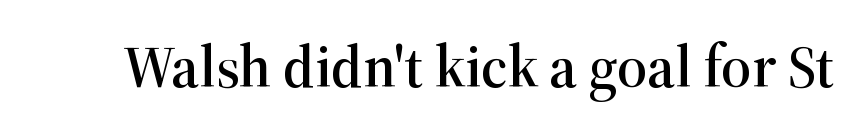
{"serif": "yes", "italic": "no", "width": "normal", "stroke_contrast": "high", "x_height": "medium", "monospaced": "no", "underline": "no", "letter_spacing": "normal", "letter_spacing_em": 0.0, "glyph_px": 59}
